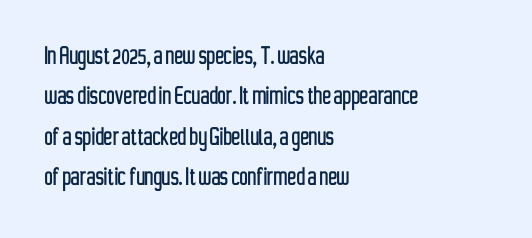
{"serif": "no", "italic": "no", "width": "condensed", "stroke_contrast": "low", "x_height": "medium", "monospaced": "no", "underline": "no", "align": "left", "line_spacing": "normal", "line_spacing_ratio": 1.39, "letter_spacing": "normal", "letter_spacing_em": 0.0, "glyph_px": 29}
